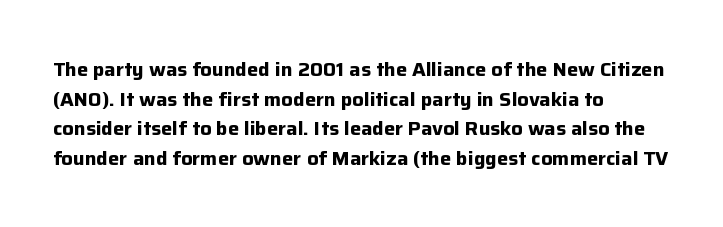
Q: Is the text bold? A: Yes.
Q: Is the text italic (slanted)? A: No, it is upright.
Q: Is the text underlined? A: No.
Q: How is the paragraph aligned? A: Left-aligned.
Q: Is the spacing between letters normal or unusually wide? A: Normal.
Q: Is the spacing between lines tight, normal or loose? A: Normal.
